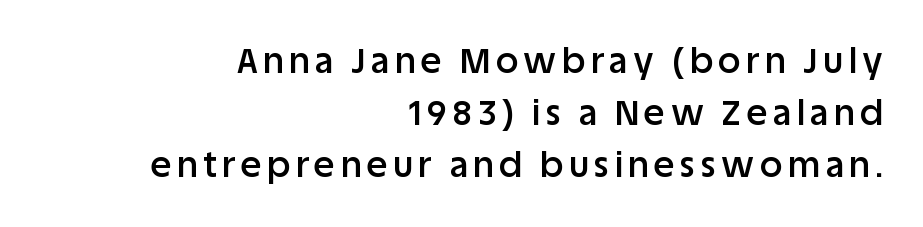
{"serif": "no", "italic": "no", "bold": "semi", "weight": "semibold", "width": "normal", "stroke_contrast": "low", "x_height": "large", "monospaced": "no", "underline": "no", "align": "right", "line_spacing": "normal", "line_spacing_ratio": 1.49, "glyph_px": 35}
